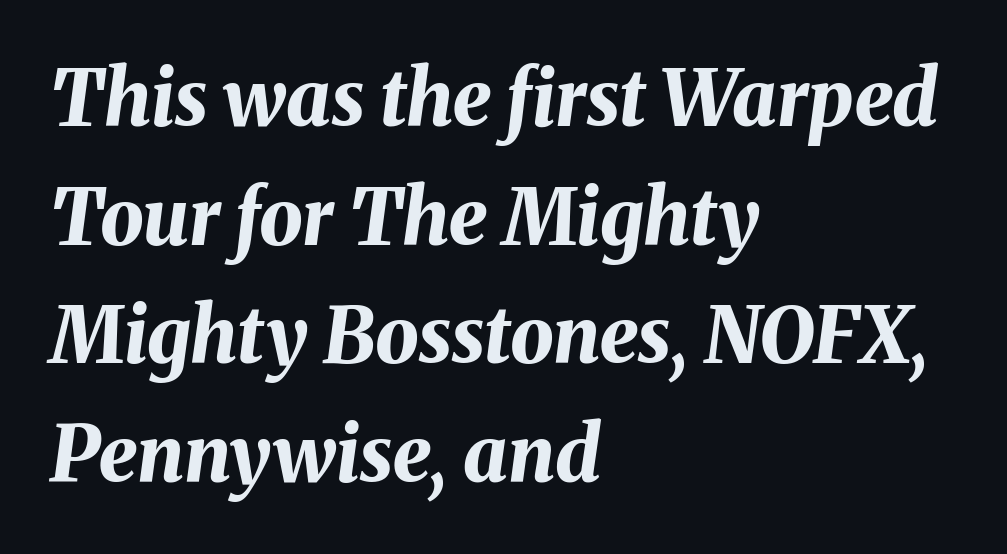
Q: Is the text bold? A: Yes.
Q: Is the text italic (slanted)? A: Yes, it leans right by about 8 degrees.
Q: Is the text underlined? A: No.
Q: How is the paragraph aligned? A: Left-aligned.
Q: Is the spacing between letters normal or unusually wide? A: Normal.
Q: Is the spacing between lines tight, normal or loose? A: Normal.
Q: Width (condensed, normal, or wide)? A: Normal.
Q: Stroke contrast? A: Medium.
Q: x-height? A: Medium.
Q: Monospaced? A: No.
